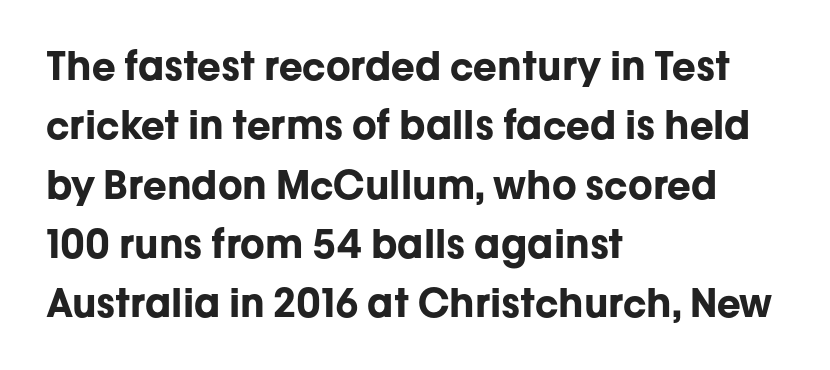
Type without underlining. Heft: maximum for text — a bold. Notice how descenders clear the ascenders below comfortably — that's standard leading. Compared with a centered layout, this one pins lines to the left instead.
